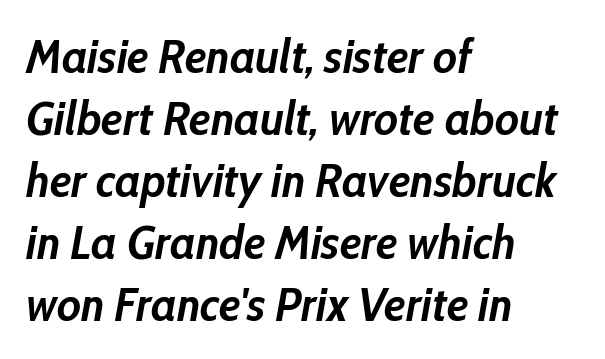
{"italic": "yes", "lean": "right", "slant_degrees": 10, "bold": "yes", "weight": "semibold", "width": "condensed", "stroke_contrast": "low", "x_height": "medium", "monospaced": "no", "underline": "no", "align": "left", "line_spacing": "normal", "line_spacing_ratio": 1.29, "letter_spacing": "normal", "letter_spacing_em": 0.0, "glyph_px": 48}
